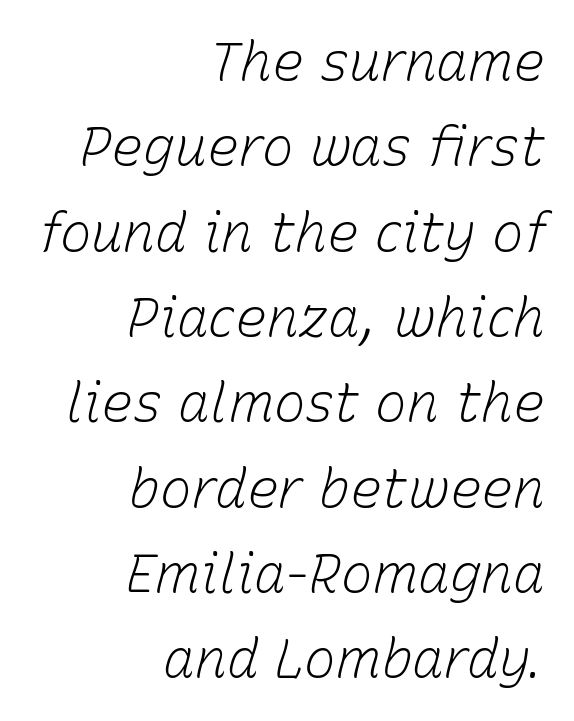
Q: Is the text bold? A: No.
Q: Is the text italic (slanted)? A: Yes, it leans right by about 15 degrees.
Q: Is the text underlined? A: No.
Q: How is the paragraph aligned? A: Right-aligned.
Q: Is the spacing between letters normal or unusually wide? A: Normal.
Q: Is the spacing between lines tight, normal or loose? A: Normal.
Q: Width (condensed, normal, or wide)? A: Normal.
Q: Stroke contrast? A: Low.
Q: x-height? A: Medium.
Q: Monospaced? A: No.
